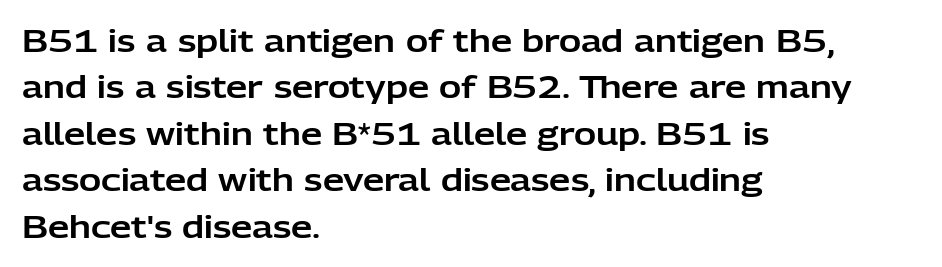
The words here are not underlined. The typography opts for an upright posture over an oblique one. What's the leading like? Ordinary, nothing unusual. A typesetter would call this proportional, since set widths differ per character.
